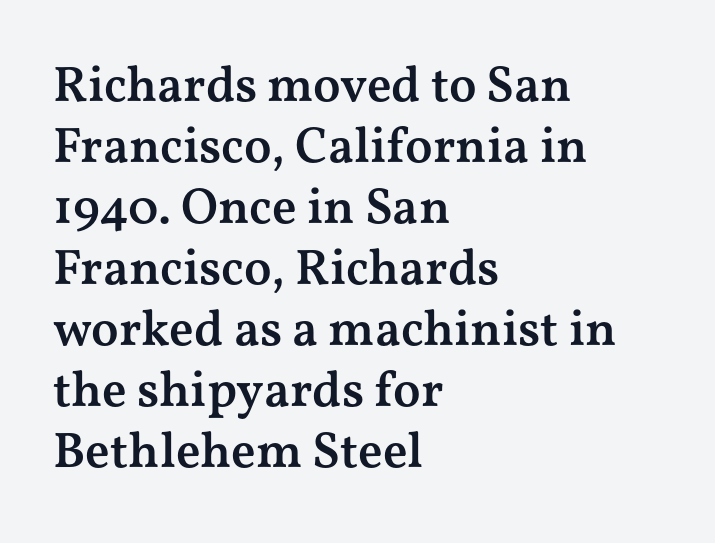
{"serif": "yes", "italic": "no", "bold": "semi", "weight": "semibold", "width": "wide", "stroke_contrast": "medium", "x_height": "medium", "monospaced": "no", "underline": "no", "align": "left", "line_spacing_ratio": 1.22, "letter_spacing": "normal", "letter_spacing_em": 0.0, "glyph_px": 50}
